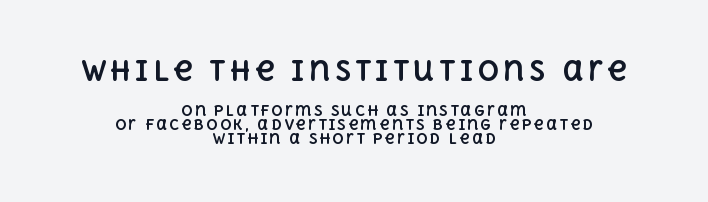
{"italic": "no", "bold": "yes", "underline": "no", "align": "center", "line_spacing": "tight", "line_spacing_ratio": 0.99, "larger_block": "first", "size_ratio": 1.93, "glyph_px": 27}
